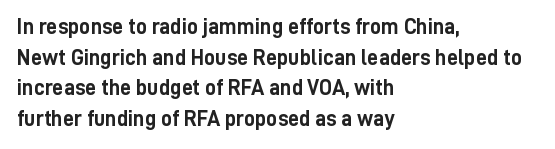
{"italic": "no", "bold": "yes", "underline": "no", "align": "left", "line_spacing": "normal", "line_spacing_ratio": 1.39, "letter_spacing": "normal", "letter_spacing_em": 0.0, "glyph_px": 22}
